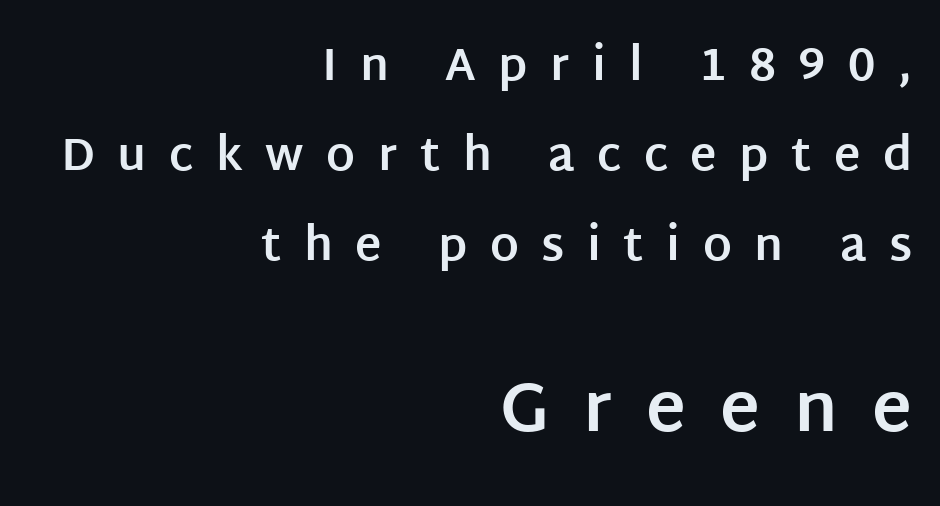
{"serif": "no", "italic": "no", "bold": "yes", "weight": "bold", "width": "normal", "stroke_contrast": "low", "x_height": "large", "monospaced": "no", "underline": "no", "align": "right", "line_spacing": "loose", "line_spacing_ratio": 2.0, "letter_spacing": "wide", "letter_spacing_em": 0.5, "larger_block": "second", "size_ratio": 1.51, "glyph_px": 68}
